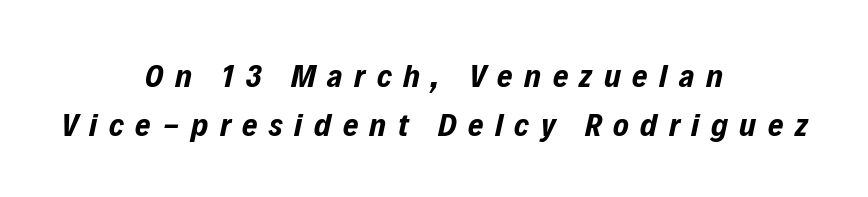
Letter spacing: wide. Spacing verdict: proportional, widths tailored to each character. Horizontal bands of white between lines are of average thickness. Horizontal alignment here is central, giving a formal, balanced look.
